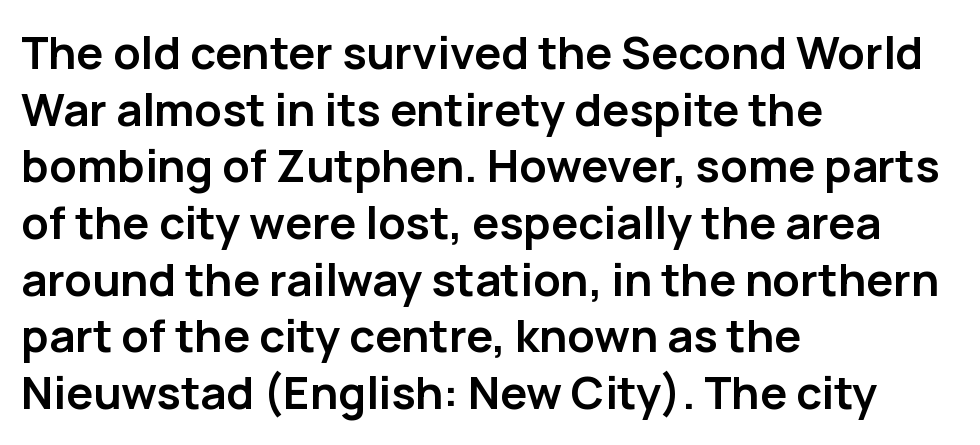
{"serif": "no", "italic": "no", "bold": "yes", "weight": "semibold", "width": "normal", "stroke_contrast": "low", "x_height": "medium", "monospaced": "no", "underline": "no", "align": "left", "line_spacing": "normal", "line_spacing_ratio": 1.26, "letter_spacing": "normal", "letter_spacing_em": 0.0, "glyph_px": 45}
